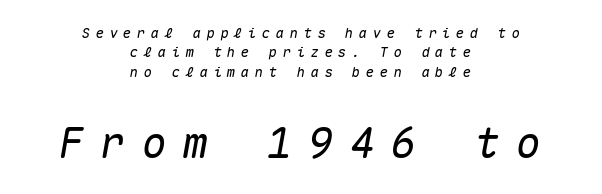
The image shows 42 px text type, italic (leaning right), monospaced; set centered, normal line spacing (1.39x), unusually wide letter spacing (+0.39 em), not underlined; the second (bottom) block is 3.0x larger; medium stroke contrast and a medium x-height.
